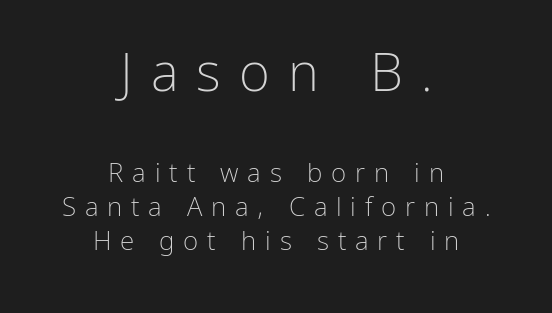
The image shows 53 px light sans-serif type, upright; set centered, normal line spacing (1.31x), unusually wide letter spacing (+0.34 em), not underlined; the first (top) block is 2.04x larger; low stroke contrast and a medium x-height.
